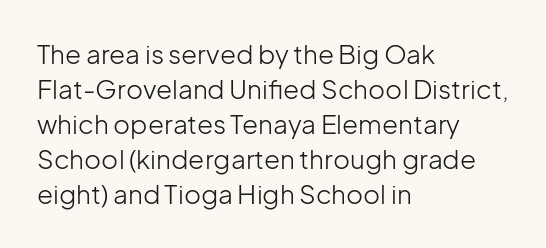
{"italic": "no", "bold": "no", "underline": "no", "align": "left", "line_spacing": "normal", "line_spacing_ratio": 1.35, "letter_spacing": "normal", "letter_spacing_em": 0.0, "glyph_px": 26}
